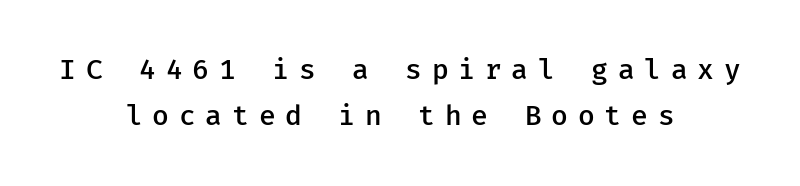
Style check: upright. Anything drawn beneath the words? Only blank space. The face used here is a semibold: visibly heavier than regular, lighter than bold. Horizontal bands of white between lines are of average thickness.
